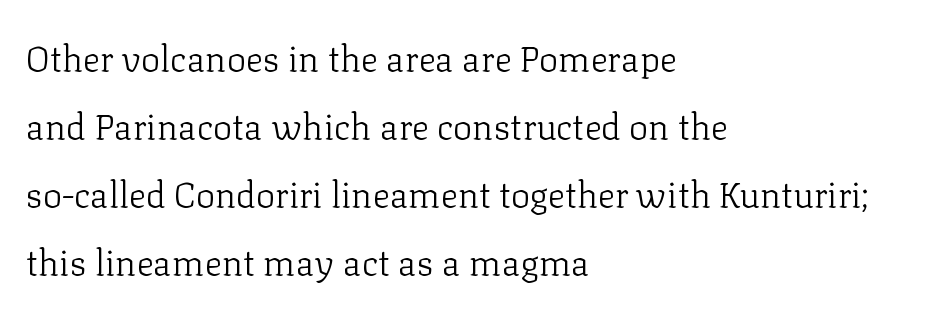
Q: Is the text bold? A: No.
Q: Is the text italic (slanted)? A: No, it is upright.
Q: Is the typeface a serif or a sans-serif typeface? A: Serif.
Q: Is the text underlined? A: No.
Q: How is the paragraph aligned? A: Left-aligned.
Q: Is the spacing between letters normal or unusually wide? A: Normal.
Q: Width (condensed, normal, or wide)? A: Normal.
Q: Stroke contrast? A: Low.
Q: x-height? A: Medium.
Q: Monospaced? A: No.
